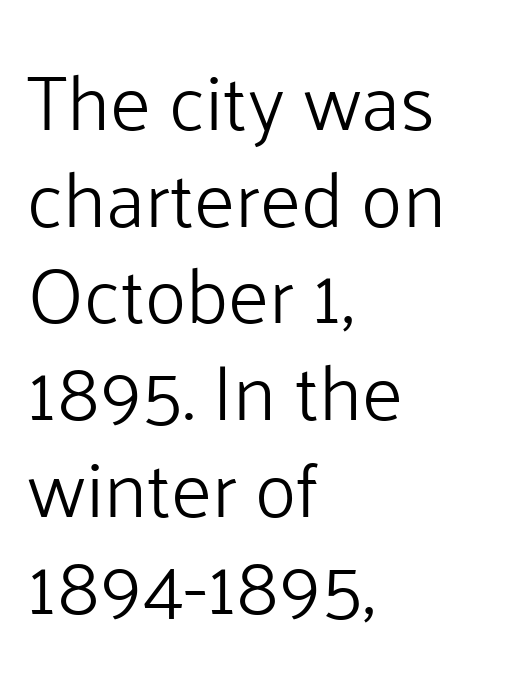
The image shows 78 px light sans-serif type, upright; set left-aligned, line spacing 1.24x, normal letter spacing, not underlined; low stroke contrast and a medium x-height.
